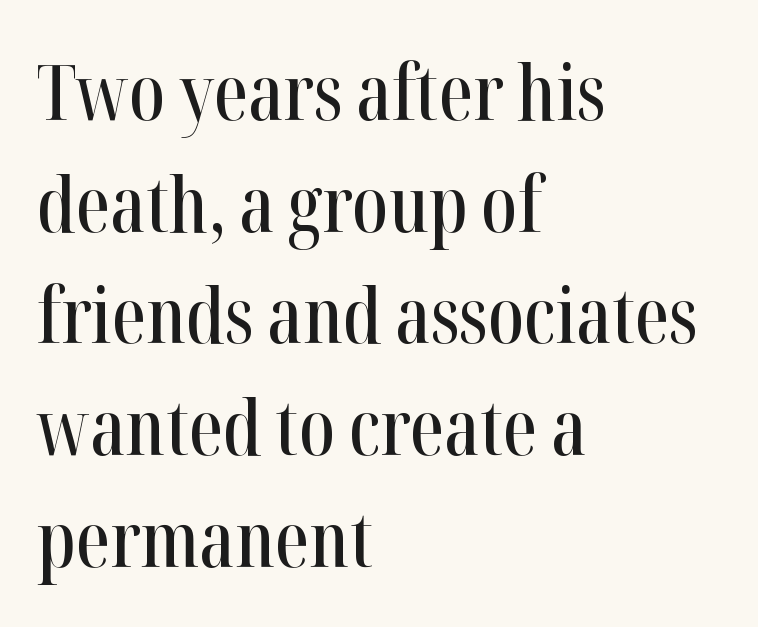
Is this a sans? No — the strokes have serifs. Between one letter and the next there's only the usual sliver of space. Each letter keeps its own natural width here, so spacing adapts to shape. Posture: vertical. No word sits above an underline. Horizontally, the lines are justified to the leading edge only.
